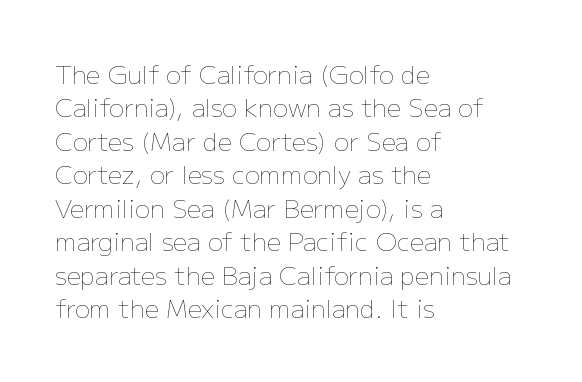
Q: Is the text bold? A: No.
Q: Is the text italic (slanted)? A: No, it is upright.
Q: Is the text underlined? A: No.
Q: How is the paragraph aligned? A: Left-aligned.
Q: Is the spacing between letters normal or unusually wide? A: Normal.
Q: Is the spacing between lines tight, normal or loose? A: Normal.
